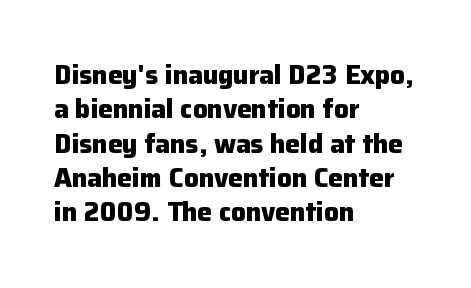
Q: Is the text bold? A: Yes.
Q: Is the text italic (slanted)? A: No, it is upright.
Q: Is the text underlined? A: No.
Q: How is the paragraph aligned? A: Left-aligned.
Q: Is the spacing between letters normal or unusually wide? A: Normal.
Q: Is the spacing between lines tight, normal or loose? A: Normal.
